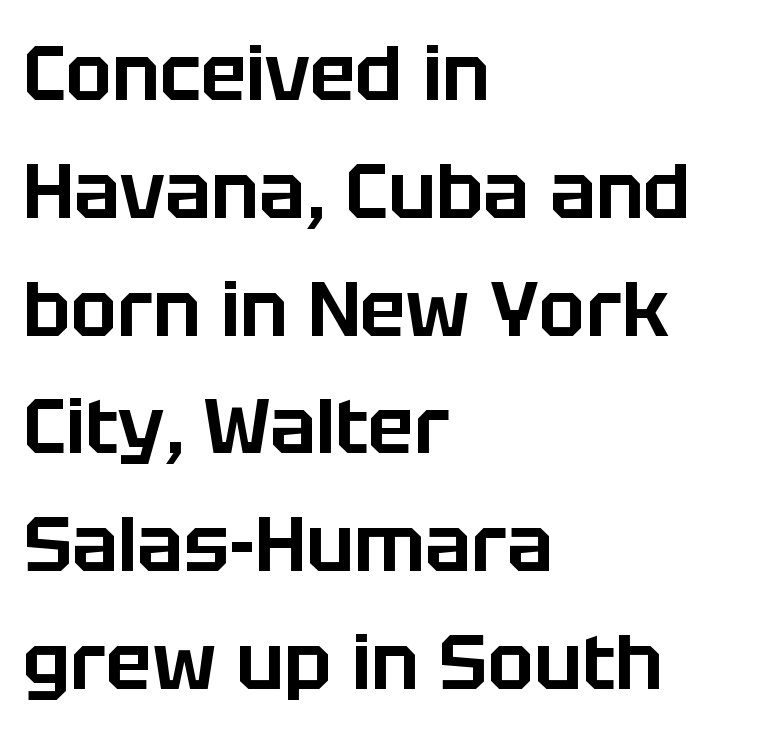
{"serif": "no", "italic": "no", "width": "normal", "stroke_contrast": "low", "x_height": "large", "monospaced": "no", "underline": "no", "align": "left", "line_spacing": "normal", "line_spacing_ratio": 1.53, "letter_spacing": "normal", "letter_spacing_em": 0.0, "glyph_px": 77}
